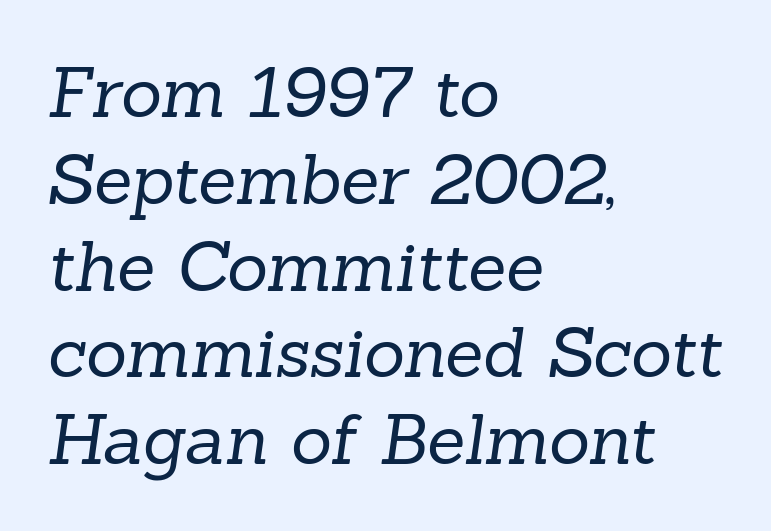
{"serif": "yes", "bold": "no", "weight": "regular", "width": "normal", "stroke_contrast": "low", "x_height": "medium", "monospaced": "no", "underline": "no", "align": "left", "line_spacing_ratio": 1.24, "letter_spacing": "normal", "letter_spacing_em": 0.0, "glyph_px": 70}
